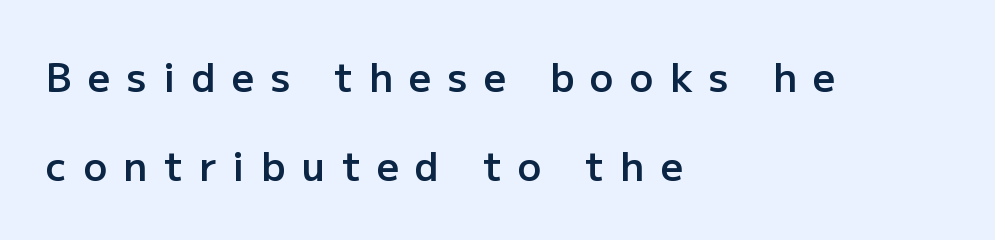
{"serif": "no", "italic": "no", "bold": "semi", "weight": "semibold", "width": "normal", "stroke_contrast": "low", "x_height": "medium", "monospaced": "no", "underline": "no", "align": "left", "line_spacing": "loose", "line_spacing_ratio": 2.29, "letter_spacing": "wide", "letter_spacing_em": 0.42, "glyph_px": 39}
